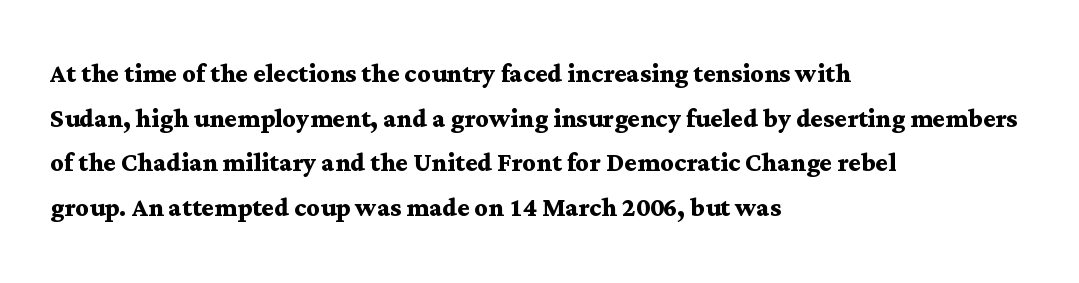
The image shows 33 px semibold, wide serif type, upright; set left-aligned, normal line spacing (1.35x), normal letter spacing, not underlined; medium stroke contrast and a medium x-height.
